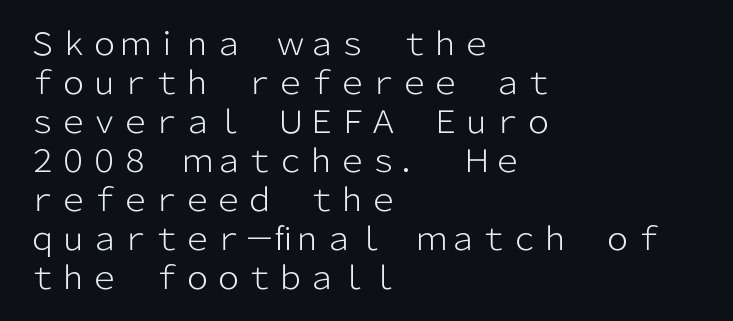
Q: Is the text bold? A: No.
Q: Is the text italic (slanted)? A: No, it is upright.
Q: Is the typeface a serif or a sans-serif typeface? A: Sans-serif.
Q: Is the text underlined? A: No.
Q: How is the paragraph aligned? A: Left-aligned.
Q: Is the spacing between letters normal or unusually wide? A: Normal.
Q: Is the spacing between lines tight, normal or loose? A: Normal.
Q: Width (condensed, normal, or wide)? A: Normal.
Q: Stroke contrast? A: Low.
Q: x-height? A: Medium.
Q: Monospaced? A: No.
